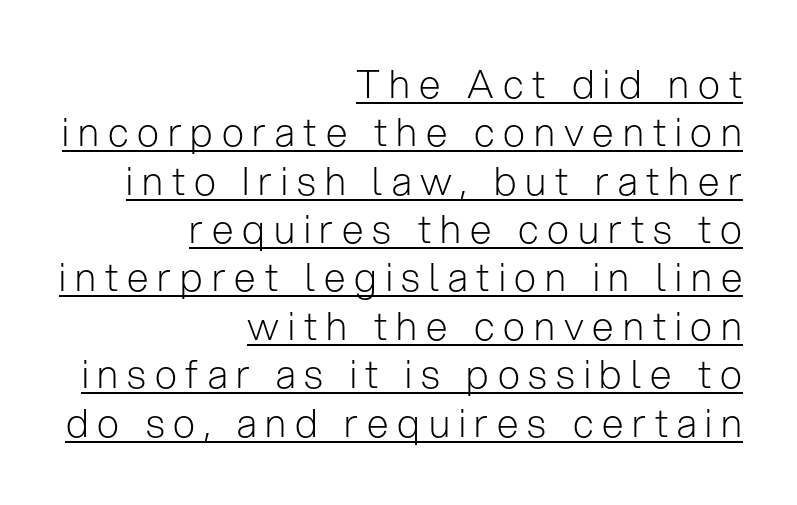
Underlined type. A light-to-regular cut is what we see here. Spacing verdict: proportional, widths tailored to each character. Quick note: not italic, upright.
